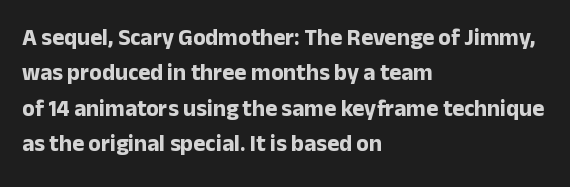
The image shows 23 px bold type, upright; set left-aligned, normal line spacing (1.54x), normal letter spacing, not underlined.
